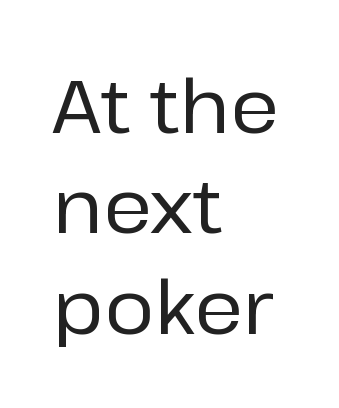
{"serif": "no", "italic": "no", "width": "normal", "stroke_contrast": "low", "x_height": "medium", "monospaced": "no", "underline": "no", "align": "left", "line_spacing": "normal", "line_spacing_ratio": 1.34, "letter_spacing": "normal", "letter_spacing_em": 0.0, "glyph_px": 75}
